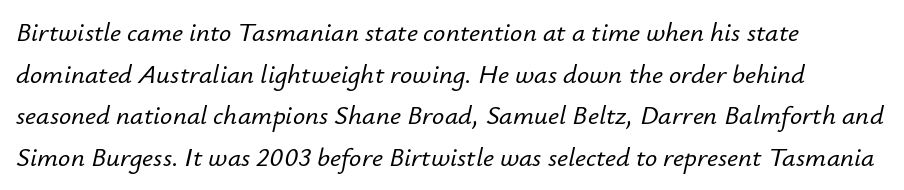
Q: Is the text italic (slanted)? A: Yes, it leans right by about 12 degrees.
Q: Is the text underlined? A: No.
Q: How is the paragraph aligned? A: Left-aligned.
Q: Is the spacing between letters normal or unusually wide? A: Normal.
Q: Is the spacing between lines tight, normal or loose? A: Normal.
